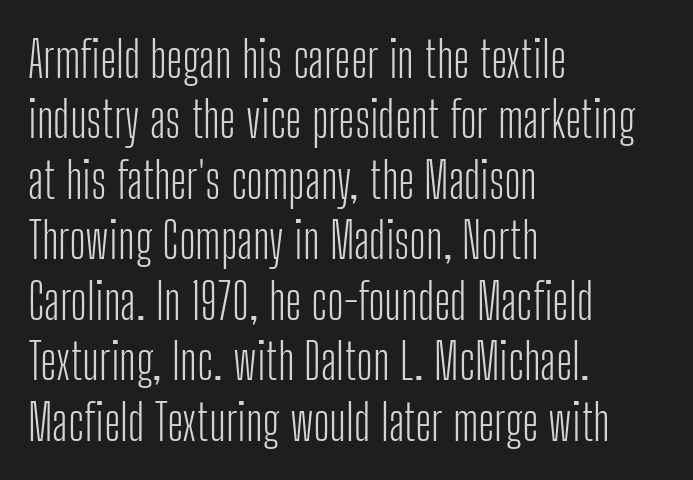
Posture: straight, roman, zero tilt. Each word holds together tightly as a unit, with standard inter-letter gaps. Ink coverage per letter is moderate at most. The rendering uses natural spacing where letterforms have individual widths. The specimen omits any rule beneath the text block's lines.
